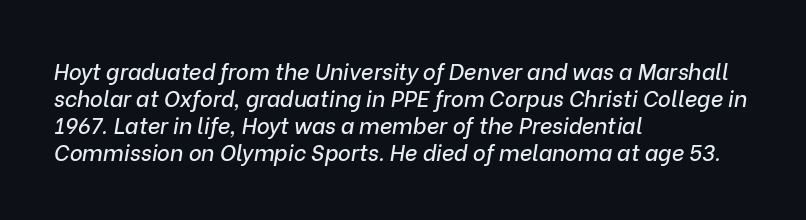
The image shows 22 px text type, italic (leaning right); set left-aligned, line spacing 1.22x, normal letter spacing, not underlined.
